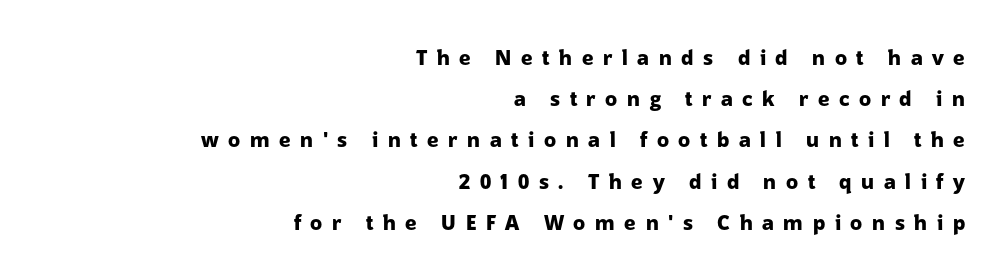
The passage shown is not underscored anywhere. This is the regular roman posture of the typeface. You could only call the tracking loose — the letters float apart. Leading: increased. These lines are set flush right with a ragged left edge.
